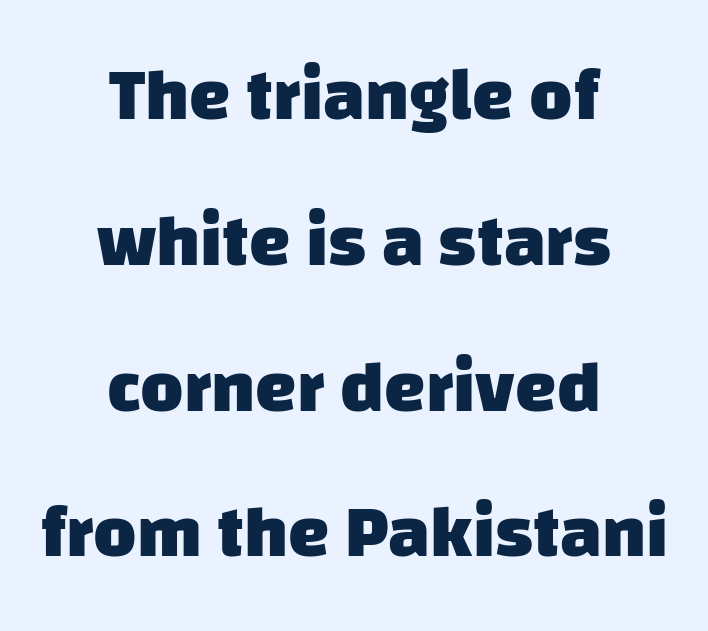
Look at the tracking — it's just the regular setting, nothing added. These lines are rendered in a variable-pitch font. The designer dialed line spacing up above the default. The words here are not underlined. Neither beginnings nor endings align; midpoints do. In terms of weight, the rendering is a true, heavy bold.
